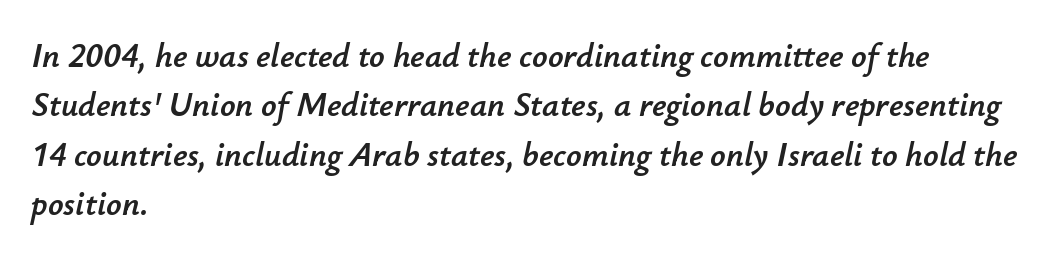
Q: Is the text italic (slanted)? A: Yes, it leans right by about 12 degrees.
Q: Is the text underlined? A: No.
Q: How is the paragraph aligned? A: Left-aligned.
Q: Is the spacing between letters normal or unusually wide? A: Normal.
Q: Is the spacing between lines tight, normal or loose? A: Normal.
Q: Width (condensed, normal, or wide)? A: Normal.
Q: Stroke contrast? A: Low.
Q: x-height? A: Small.
Q: Monospaced? A: No.
